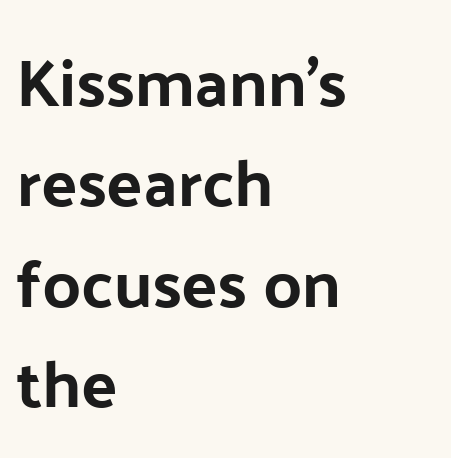
Compared with a centered layout, this one pins lines to the left instead. Honestly, the row spacing looks completely unremarkable. Each row of text sits above clean, open space. Italic? Not at all — the glyphs are vertical. This sample uses plain, unmodified letter spacing.
